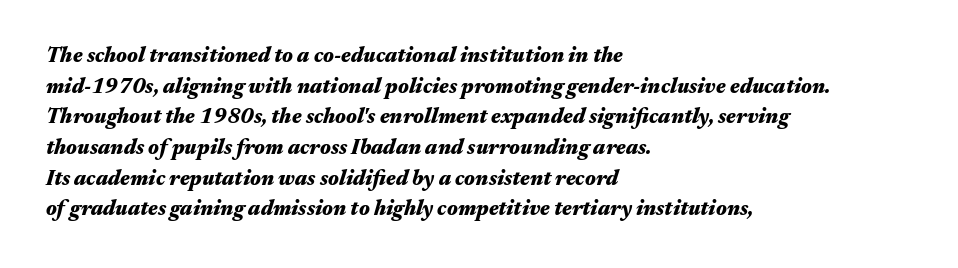
{"italic": "yes", "lean": "right", "slant_degrees": 17, "bold": "yes", "underline": "no", "align": "left", "line_spacing": "normal", "line_spacing_ratio": 1.46, "letter_spacing": "normal", "letter_spacing_em": 0.0, "glyph_px": 21}
